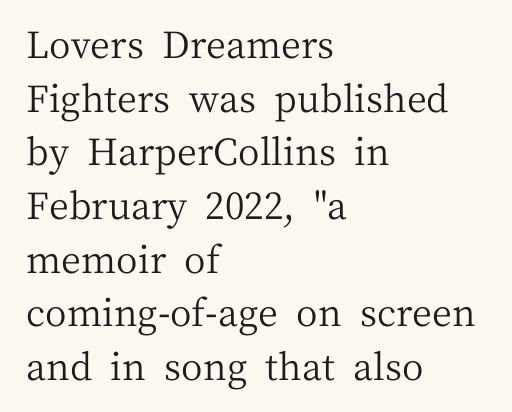
{"serif": "yes", "italic": "no", "bold": "no", "weight": "regular", "width": "normal", "stroke_contrast": "medium", "x_height": "medium", "monospaced": "no", "underline": "no", "align": "left", "line_spacing": "normal", "line_spacing_ratio": 1.45, "letter_spacing": "normal", "letter_spacing_em": 0.0, "glyph_px": 37}
